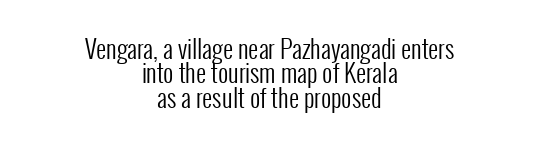
The image shows 25 px text type, upright; set centered, tight line spacing (0.98x), normal letter spacing, not underlined.
